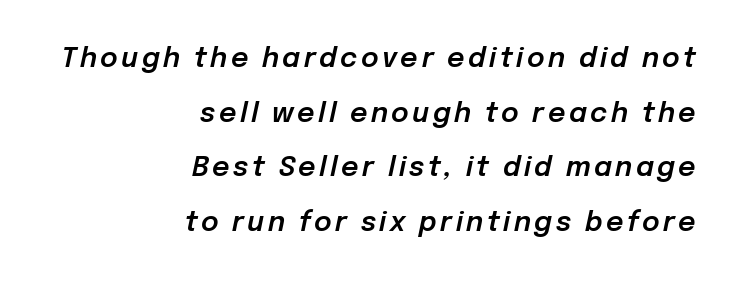
The image shows 27 px text type, italic (leaning right); set right-aligned, loose line spacing (2.02x), not underlined.
